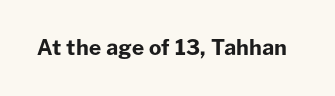
The image shows 21 px bold type, upright; set normal letter spacing, not underlined.
